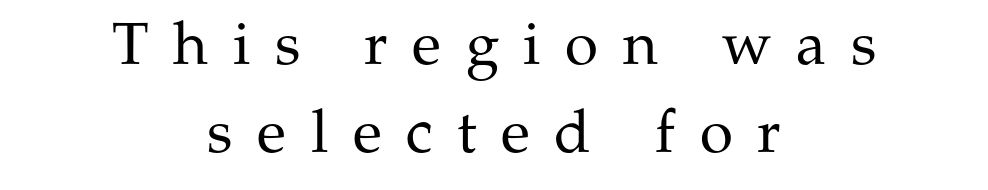
The image shows 60 px regular-weight serif type, upright; set centered, normal line spacing (1.47x), unusually wide letter spacing (+0.41 em), not underlined; medium stroke contrast and a medium x-height.
